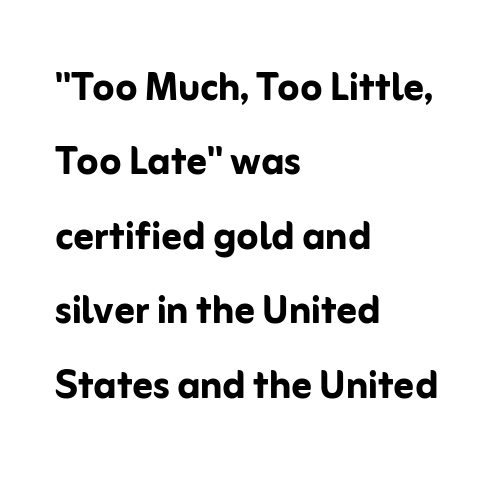
A normal amount of white space separates one row of letters from the next. The face used here is rendered with its standard letterfit. Examine the stroke ends and you'll find no serifs. The paragraph has a hard left edge and a soft right edge.
